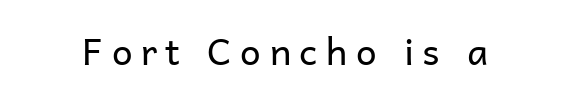
The rendering uses natural spacing where letterforms have individual widths. The lettering holds an erect, upright posture throughout. Caption: expanded tracking, letters set apart. The strokes carry an ordinary text weight at most. Are there feet on the stems? There aren't — it's a sans.
